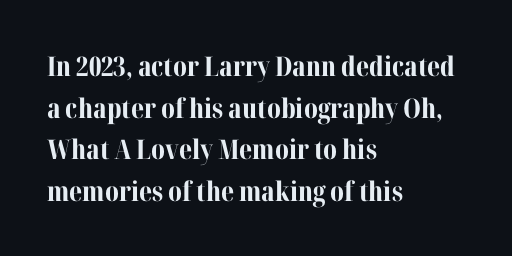
This sample keeps an unexceptional amount of space between lines. Which margin do the lines hug? The left one — the right edge is uneven. The specimen omits any rule beneath the text block's lines. Students, note that the glyphs here touch the page at normal intervals. This is heavy type, rendered in bold.
